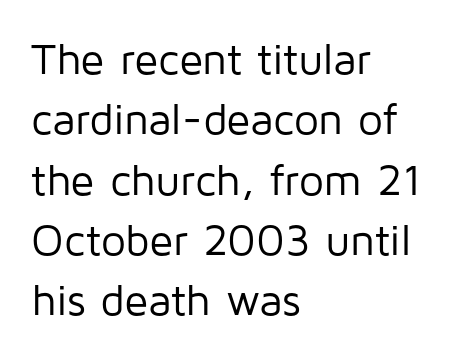
Q: Is the text bold? A: No.
Q: Is the text italic (slanted)? A: No, it is upright.
Q: Is the typeface a serif or a sans-serif typeface? A: Sans-serif.
Q: Is the text underlined? A: No.
Q: How is the paragraph aligned? A: Left-aligned.
Q: Is the spacing between letters normal or unusually wide? A: Normal.
Q: Is the spacing between lines tight, normal or loose? A: Normal.
Q: Width (condensed, normal, or wide)? A: Normal.
Q: Stroke contrast? A: Low.
Q: x-height? A: Medium.
Q: Monospaced? A: No.
